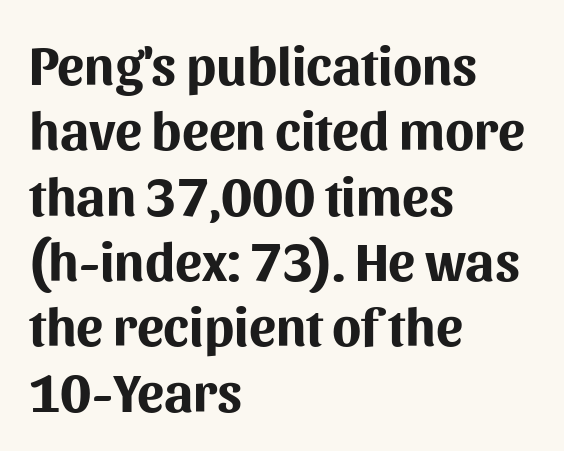
Q: Is the text bold? A: Yes.
Q: Is the text italic (slanted)? A: No, it is upright.
Q: Is the typeface a serif or a sans-serif typeface? A: Sans-serif.
Q: Is the text underlined? A: No.
Q: How is the paragraph aligned? A: Left-aligned.
Q: Is the spacing between letters normal or unusually wide? A: Normal.
Q: Width (condensed, normal, or wide)? A: Normal.
Q: Stroke contrast? A: Medium.
Q: x-height? A: Medium.
Q: Monospaced? A: No.
